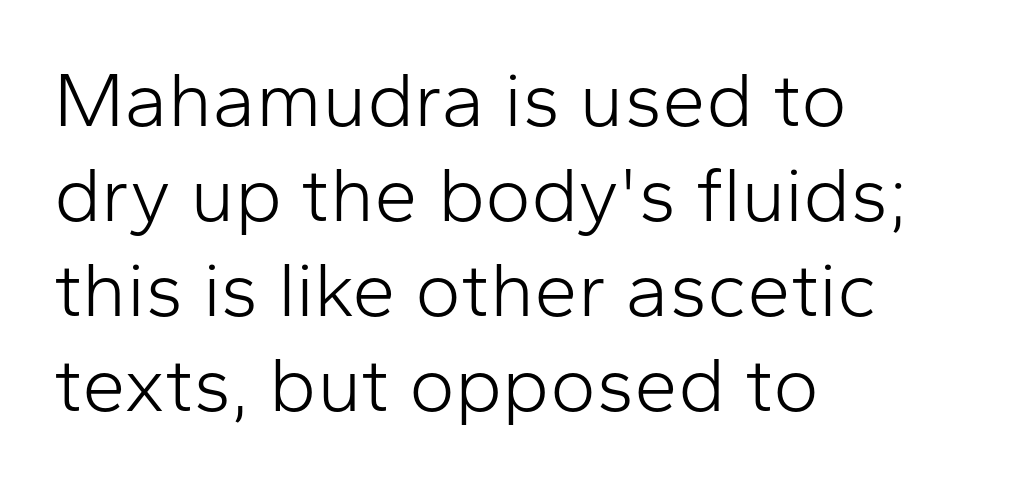
The image shows 78 px light sans-serif type, upright; set left-aligned, line spacing 1.22x, normal letter spacing, not underlined; low stroke contrast and a medium x-height.
